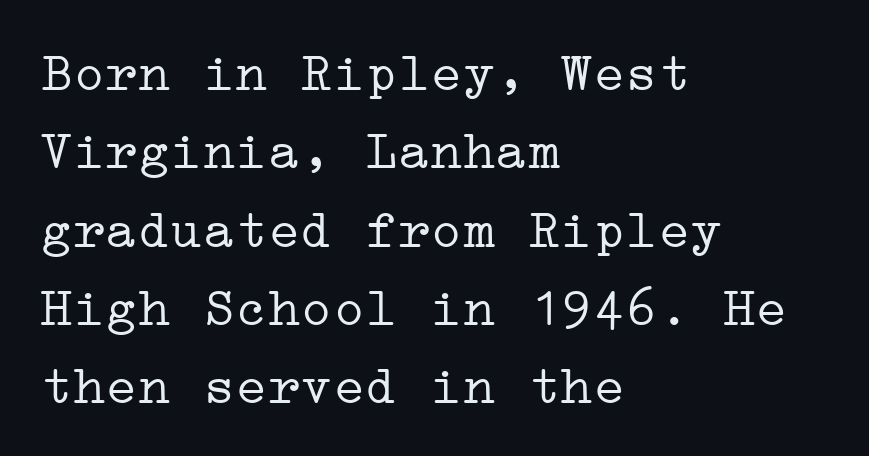
These lines are composed in type with serifs. Honestly, the row spacing looks completely unremarkable. Underlining? Definitely not there. There is no visible air inserted between adjacent glyphs.
